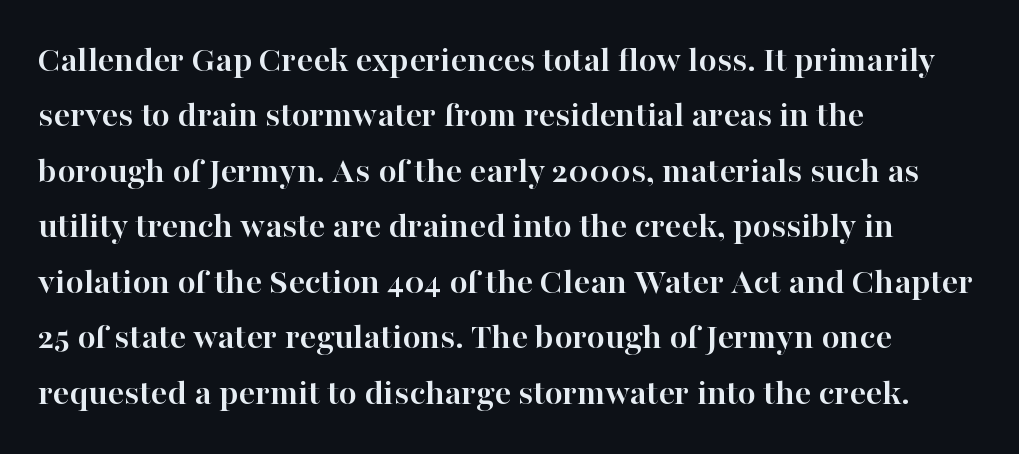
Glance below the letters and you will spot only blank space. Students, note that the glyphs here touch the page at normal intervals. Note the varied advance widths — an 'i' is clearly narrower than an 'm'. Italic? Not at all — the glyphs are vertical. This is serif lettering, the kind often seen in printed books. Alignment: flush left.
